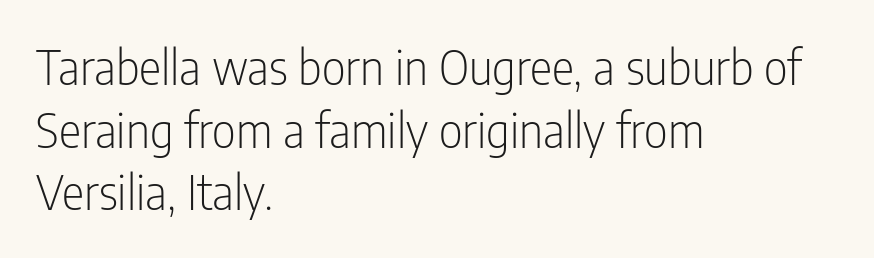
Q: Is the text bold? A: No.
Q: Is the text italic (slanted)? A: No, it is upright.
Q: Is the typeface a serif or a sans-serif typeface? A: Sans-serif.
Q: Is the text underlined? A: No.
Q: How is the paragraph aligned? A: Left-aligned.
Q: Is the spacing between letters normal or unusually wide? A: Normal.
Q: Is the spacing between lines tight, normal or loose? A: Normal.
Q: Width (condensed, normal, or wide)? A: Condensed.
Q: Stroke contrast? A: Low.
Q: x-height? A: Medium.
Q: Monospaced? A: No.
